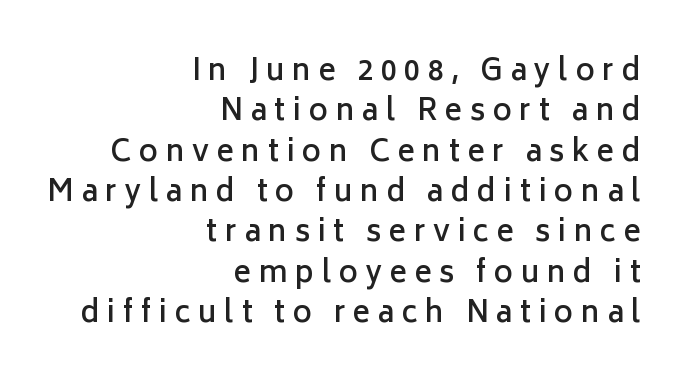
Q: Is the text bold? A: Semi-bold.
Q: Is the text italic (slanted)? A: No, it is upright.
Q: Is the typeface a serif or a sans-serif typeface? A: Sans-serif.
Q: Is the text underlined? A: No.
Q: How is the paragraph aligned? A: Right-aligned.
Q: Is the spacing between letters normal or unusually wide? A: Unusually wide.
Q: Is the spacing between lines tight, normal or loose? A: Normal.
Q: Width (condensed, normal, or wide)? A: Normal.
Q: Stroke contrast? A: Low.
Q: x-height? A: Medium.
Q: Monospaced? A: No.
